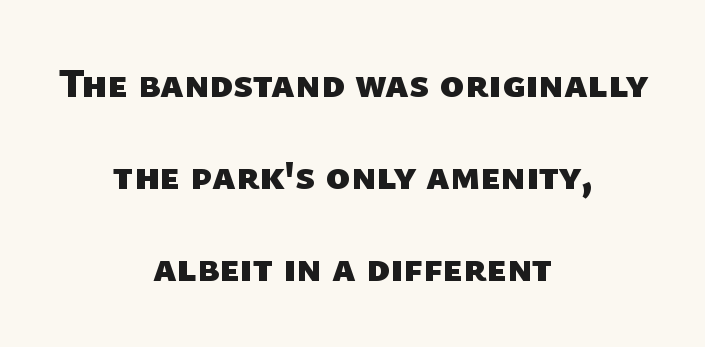
Here the designer chose a conventional face with non-uniform glyph widths. The rendering shows plain stroke endings on the letterforms — a sans-serif design. These lines are centered, leaving both edges ragged. Emphasis by weight is at full strength: bold.
